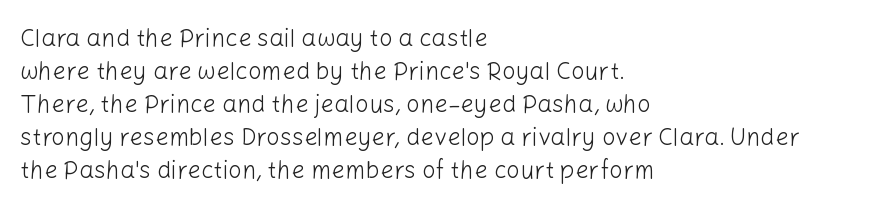
{"italic": "no", "bold": "no", "underline": "no", "align": "left", "line_spacing": "normal", "line_spacing_ratio": 1.38, "letter_spacing": "normal", "letter_spacing_em": 0.0, "glyph_px": 24}
